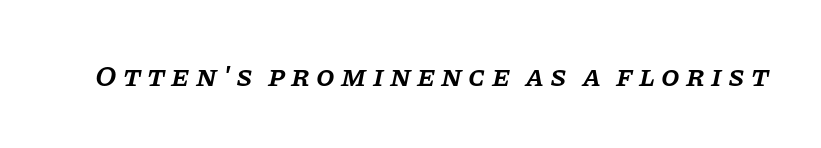
Letter spacing: wide. Descender tails drop into unmarked territory. Firm but not heavy-handed strokes: this text is semibold. Is this a fixed-width face? No — the glyphs have proportional, varying widths. Is this a sans? No — the strokes have serifs. These lines were composed using italics.
